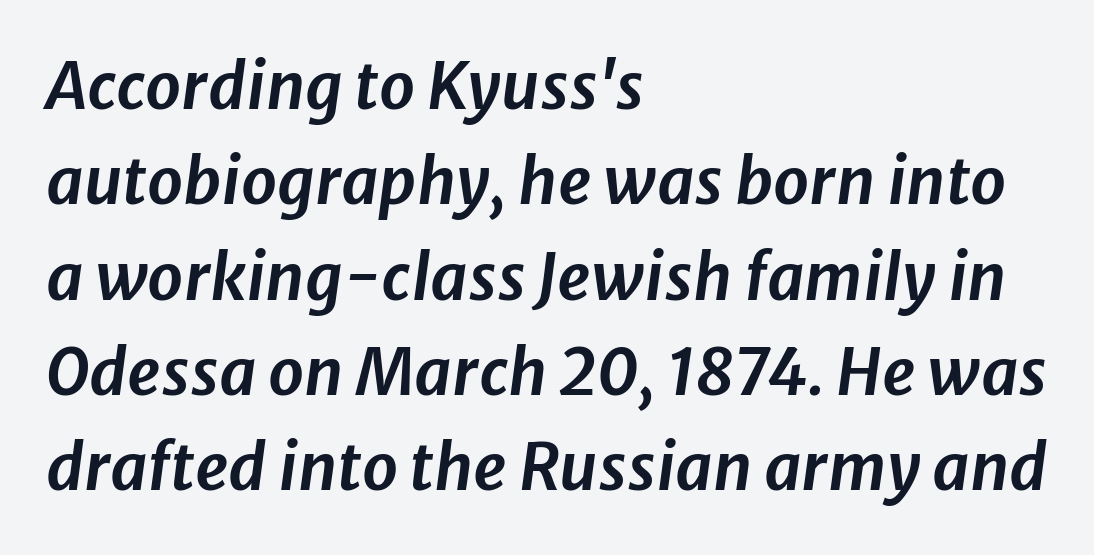
{"italic": "yes", "lean": "right", "slant_degrees": 8, "width": "normal", "stroke_contrast": "low", "x_height": "medium", "monospaced": "no", "underline": "no", "align": "left", "line_spacing": "normal", "line_spacing_ratio": 1.49, "letter_spacing": "normal", "letter_spacing_em": 0.0, "glyph_px": 64}
